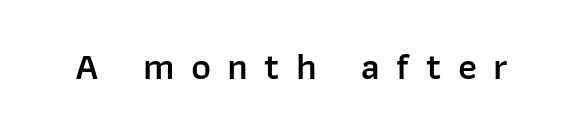
Q: Is the text bold? A: Semi-bold.
Q: Is the text italic (slanted)? A: No, it is upright.
Q: Is the typeface a serif or a sans-serif typeface? A: Sans-serif.
Q: Is the text underlined? A: No.
Q: Is the spacing between letters normal or unusually wide? A: Unusually wide.
Q: Width (condensed, normal, or wide)? A: Normal.
Q: Stroke contrast? A: Low.
Q: x-height? A: Medium.
Q: Monospaced? A: No.
